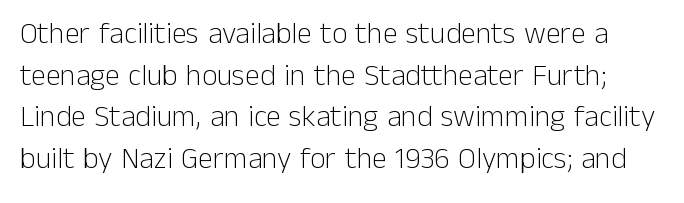
Q: Is the text bold? A: No.
Q: Is the text italic (slanted)? A: No, it is upright.
Q: Is the typeface a serif or a sans-serif typeface? A: Sans-serif.
Q: Is the text underlined? A: No.
Q: Is the spacing between letters normal or unusually wide? A: Normal.
Q: Is the spacing between lines tight, normal or loose? A: Normal.
Q: Width (condensed, normal, or wide)? A: Normal.
Q: Stroke contrast? A: Low.
Q: x-height? A: Medium.
Q: Monospaced? A: No.
